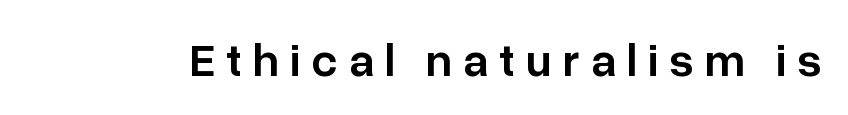
This sample uses an upright cut, with every glyph sitting square on the baseline. Think of a printed novel: that variable character pitch is what you see here. Rule under the text: the space is simply empty. Someone cranked the tracking dial way up on this one.
